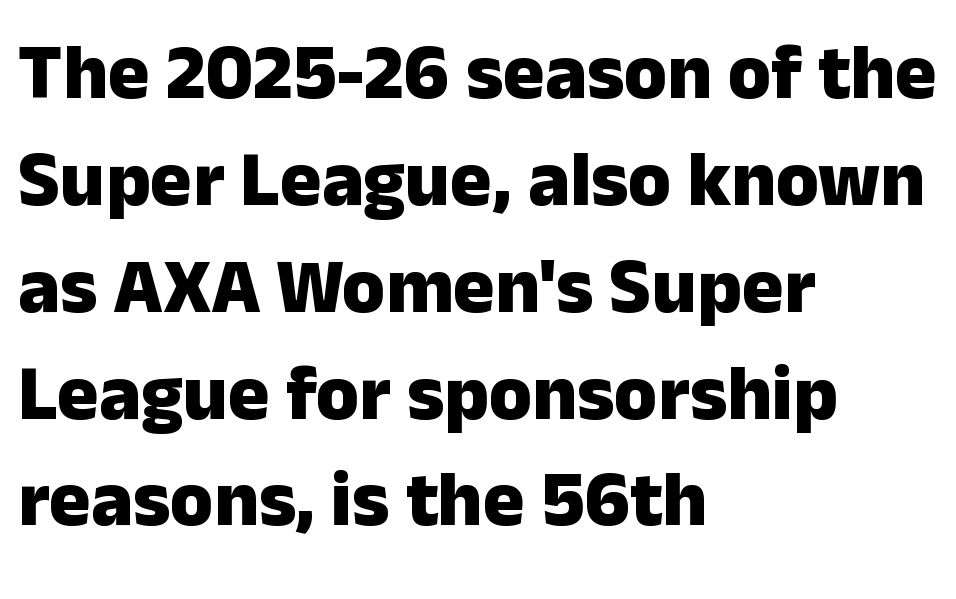
{"serif": "no", "italic": "no", "bold": "yes", "weight": "heavy", "width": "normal", "stroke_contrast": "low", "x_height": "medium", "monospaced": "no", "underline": "no", "align": "left", "line_spacing": "normal", "line_spacing_ratio": 1.37, "letter_spacing": "normal", "letter_spacing_em": 0.0, "glyph_px": 78}
